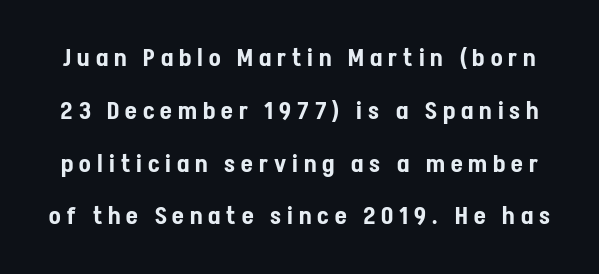
{"italic": "no", "underline": "no", "line_spacing": "loose", "line_spacing_ratio": 2.2, "letter_spacing": "wide", "letter_spacing_em": 0.25, "glyph_px": 24}
